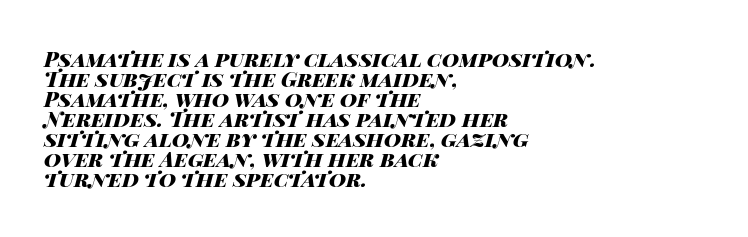
The image shows 21 px bold type, italic (leaning right); set left-aligned, tight line spacing (0.95x), normal letter spacing, not underlined.
